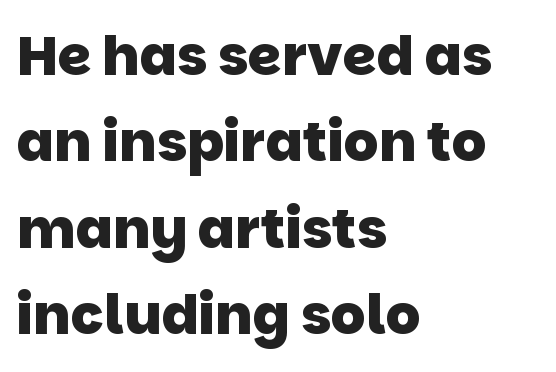
{"serif": "no", "bold": "yes", "weight": "heavy", "width": "normal", "stroke_contrast": "low", "x_height": "large", "monospaced": "no", "underline": "no", "align": "left", "line_spacing": "normal", "line_spacing_ratio": 1.57, "letter_spacing": "normal", "letter_spacing_em": 0.0, "glyph_px": 55}
